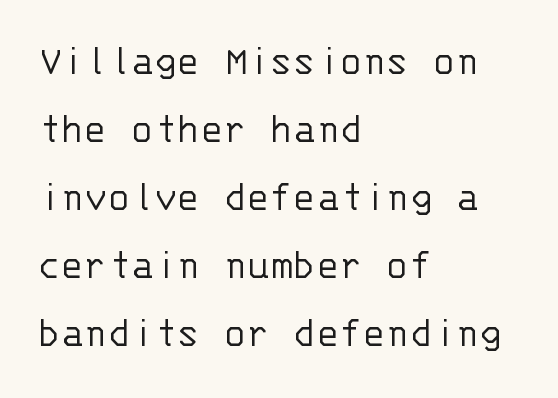
The image shows 43 px light sans-serif type, upright, monospaced; set left-aligned, normal line spacing (1.58x), normal letter spacing, not underlined; low stroke contrast and a large x-height.
